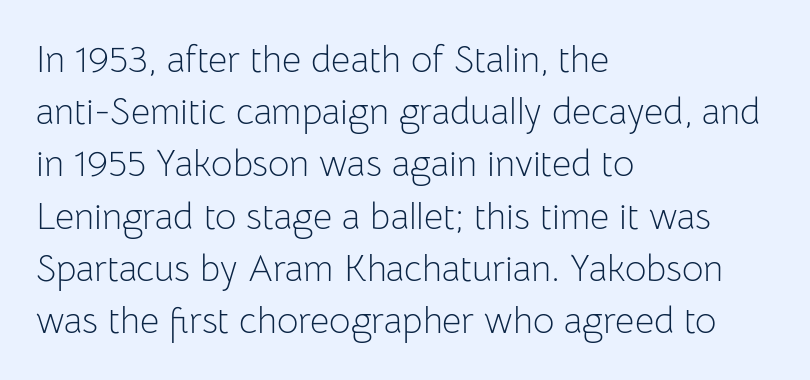
The image shows 37 px light sans-serif type, upright; set left-aligned, normal line spacing (1.41x), normal letter spacing, not underlined; low stroke contrast and a medium x-height.
